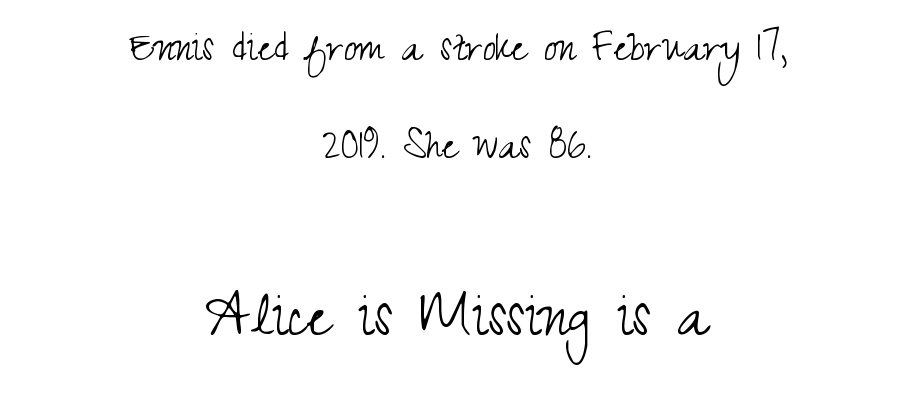
The image shows 71 px light, condensed sans-serif type, upright; set centered, loose line spacing (2.09x), normal letter spacing, not underlined; the second (bottom) block is 1.51x larger; medium stroke contrast and a small x-height.
